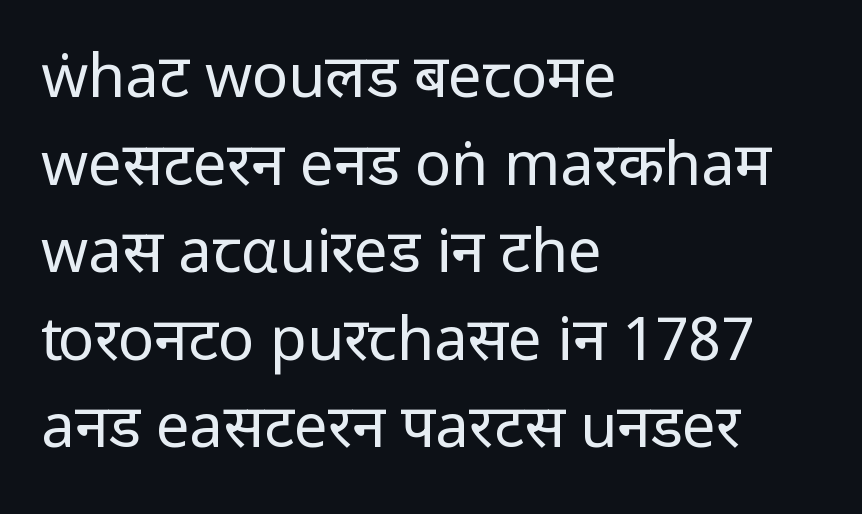
Is this a heavy cut? Hardly; it is regular or lighter. The letters sit at their default tracking, neither squeezed nor spread. The letters stand upright; this is a roman face. The passage is arranged the way most books set body copy — flush left. This rendering employs a face without finishing strokes, i.e., a sans-serif.
